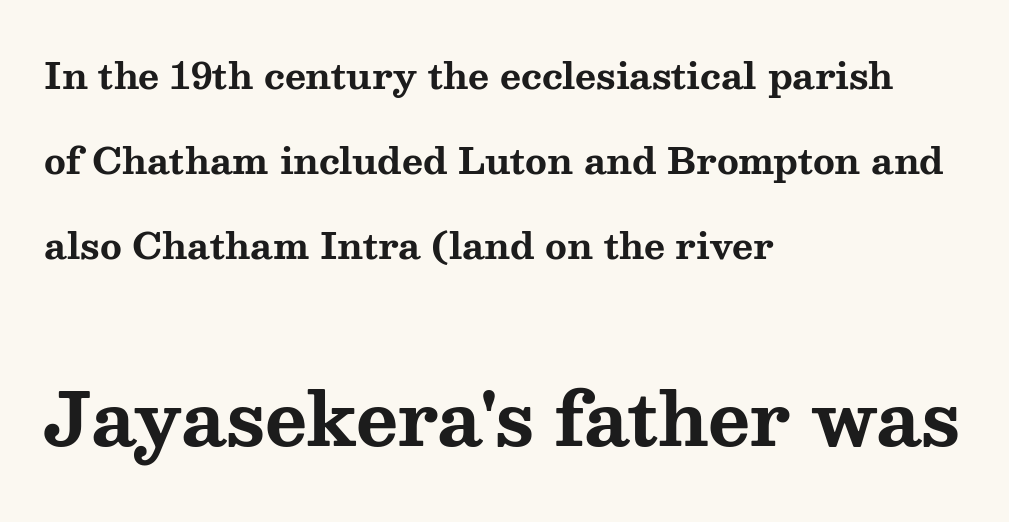
Q: Is the text bold? A: Yes.
Q: Is the text italic (slanted)? A: No, it is upright.
Q: Is the typeface a serif or a sans-serif typeface? A: Serif.
Q: Is the text underlined? A: No.
Q: How is the paragraph aligned? A: Left-aligned.
Q: Is the spacing between letters normal or unusually wide? A: Normal.
Q: Is the spacing between lines tight, normal or loose? A: Loose.
Q: Which block of text is set in a larger size, the first (top) or the second (bottom)? A: The second (bottom) one.
Q: Width (condensed, normal, or wide)? A: Wide.
Q: Stroke contrast? A: Medium.
Q: x-height? A: Medium.
Q: Monospaced? A: No.
